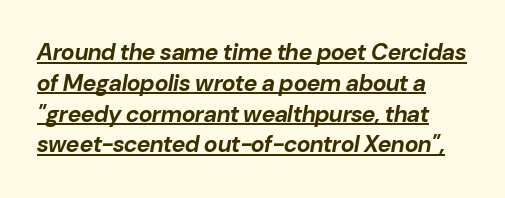
The image shows 23 px bold type, italic (leaning right); set normal line spacing (1.34x), normal letter spacing, underlined.
